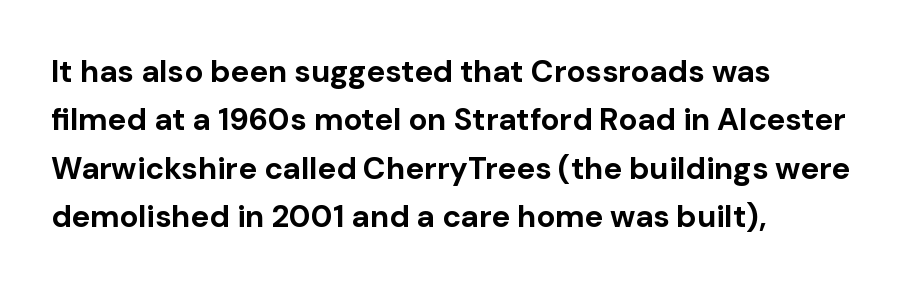
Q: Is the text bold? A: Yes.
Q: Is the text italic (slanted)? A: No, it is upright.
Q: Is the typeface a serif or a sans-serif typeface? A: Sans-serif.
Q: Is the text underlined? A: No.
Q: How is the paragraph aligned? A: Left-aligned.
Q: Is the spacing between letters normal or unusually wide? A: Normal.
Q: Is the spacing between lines tight, normal or loose? A: Normal.
Q: Width (condensed, normal, or wide)? A: Normal.
Q: Stroke contrast? A: Low.
Q: x-height? A: Medium.
Q: Monospaced? A: No.
